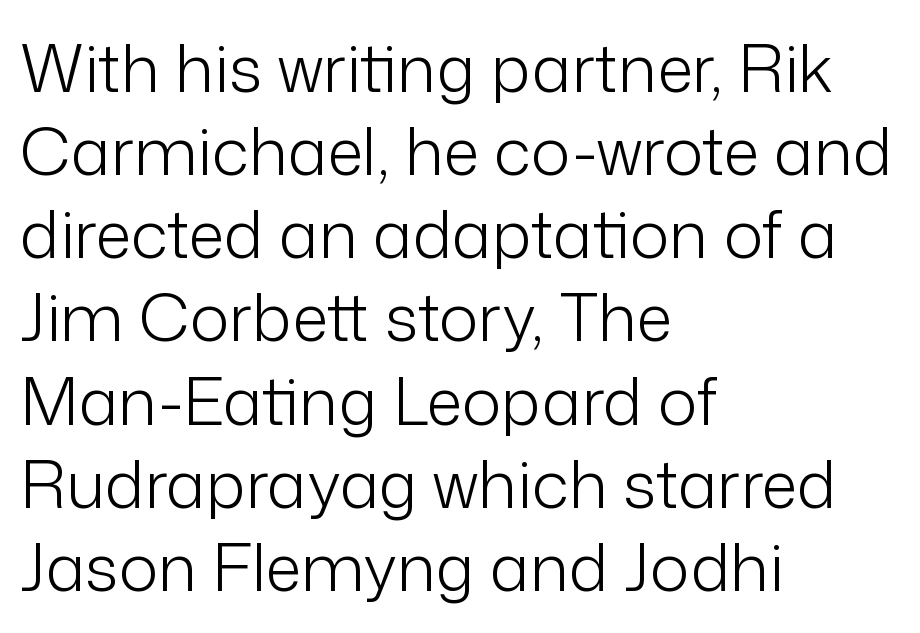
{"serif": "no", "italic": "no", "bold": "no", "weight": "light", "width": "normal", "stroke_contrast": "low", "x_height": "medium", "monospaced": "no", "underline": "no", "align": "left", "line_spacing": "normal", "line_spacing_ratio": 1.26, "letter_spacing": "normal", "letter_spacing_em": 0.0, "glyph_px": 66}
